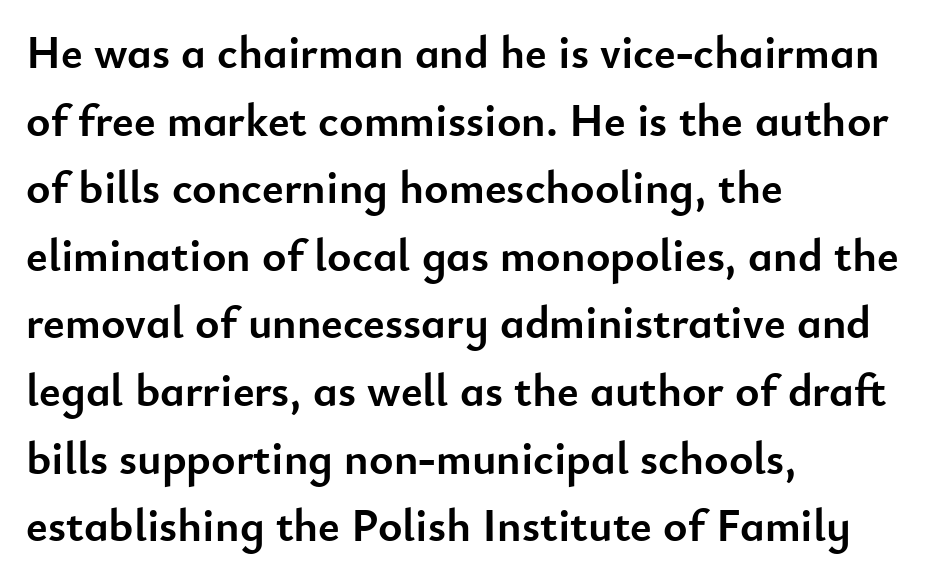
Q: Is the text bold? A: Yes.
Q: Is the text italic (slanted)? A: No, it is upright.
Q: Is the typeface a serif or a sans-serif typeface? A: Sans-serif.
Q: Is the text underlined? A: No.
Q: How is the paragraph aligned? A: Left-aligned.
Q: Is the spacing between letters normal or unusually wide? A: Normal.
Q: Is the spacing between lines tight, normal or loose? A: Normal.
Q: Width (condensed, normal, or wide)? A: Normal.
Q: Stroke contrast? A: Low.
Q: x-height? A: Small.
Q: Monospaced? A: No.
